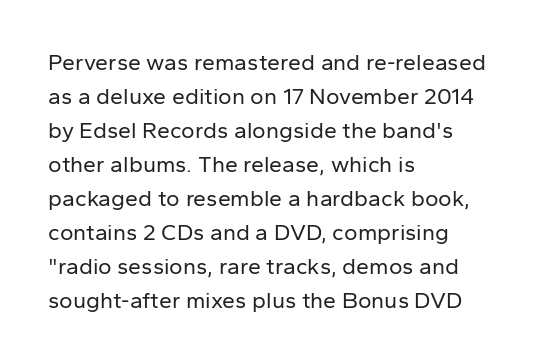
{"italic": "no", "bold": "no", "underline": "no", "align": "left", "line_spacing": "normal", "line_spacing_ratio": 1.48, "letter_spacing": "normal", "letter_spacing_em": 0.0, "glyph_px": 23}
